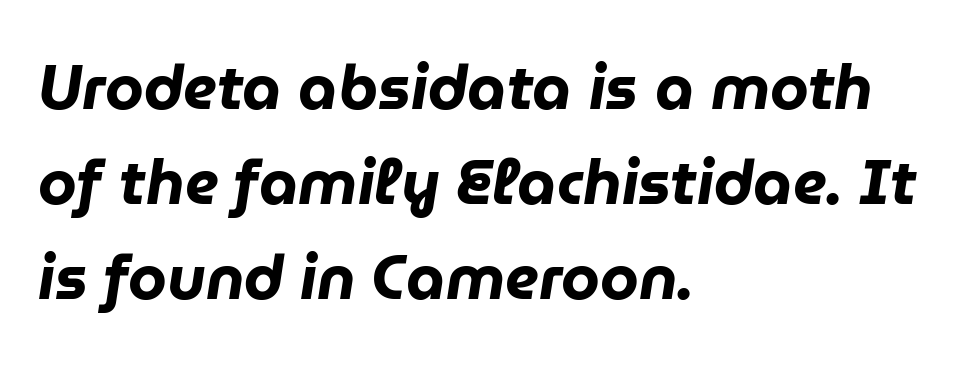
The image shows 62 px heavy type, italic (leaning right); set left-aligned, normal line spacing (1.53x), normal letter spacing, not underlined; low stroke contrast and a medium x-height.
